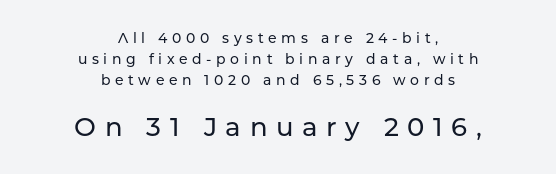
This is the regular roman posture of the typeface. Honestly, the letter spacing is so wide it's the main thing you notice. Glance below the letters and you will spot only blank space. The paragraph has two soft edges and a firm central axis. If you squint, the bottom block still reads clearly — it's the larger of the two. This block has exactly the height ordinary leading produces.
